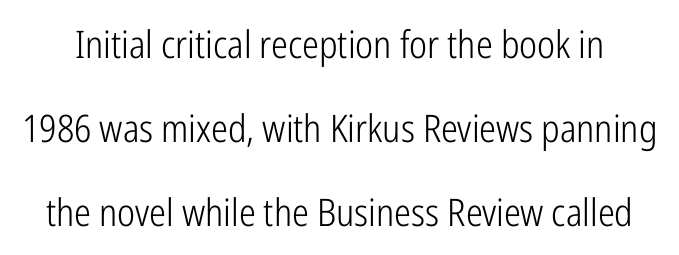
Notice how the stems are strictly vertical — no italics here. Vertical spacing — loose. The passage shown has conventional tracking throughout. Looks like regular typesetting: each glyph gets only the width it needs. What kind of face is this? One without serifs — a sans. The face looks like a standard text weight, possibly lighter.
